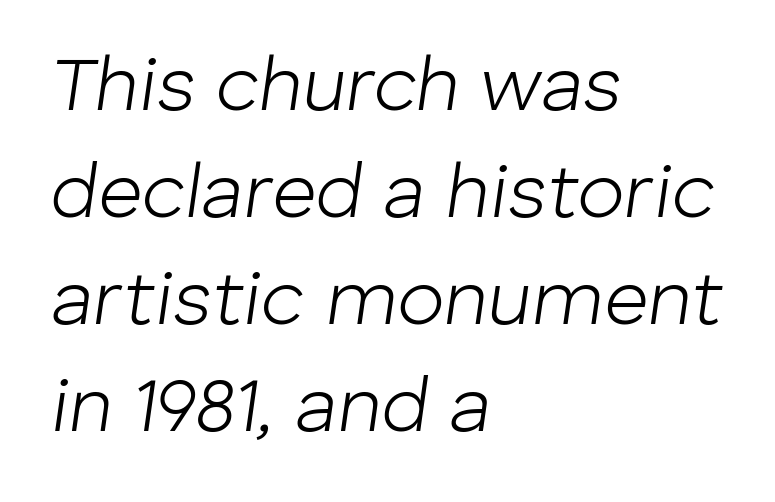
The image shows 77 px light type, italic (leaning right); set left-aligned, normal line spacing (1.39x), normal letter spacing, not underlined; low stroke contrast and a medium x-height.
